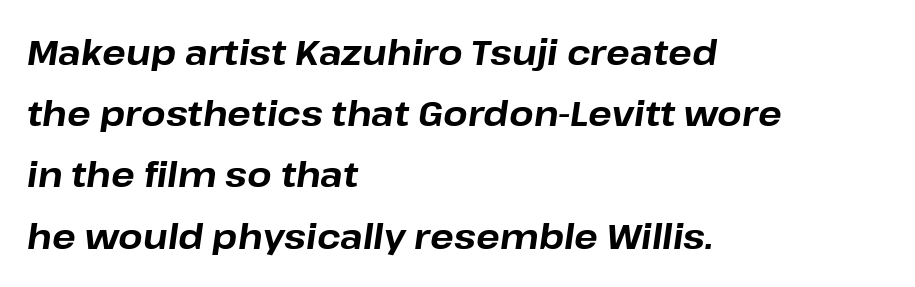
Q: Is the text bold? A: Yes.
Q: Is the text italic (slanted)? A: Yes, it leans right by about 8 degrees.
Q: Is the text underlined? A: No.
Q: How is the paragraph aligned? A: Left-aligned.
Q: Is the spacing between letters normal or unusually wide? A: Normal.
Q: Width (condensed, normal, or wide)? A: Normal.
Q: Stroke contrast? A: Low.
Q: x-height? A: Medium.
Q: Monospaced? A: No.
